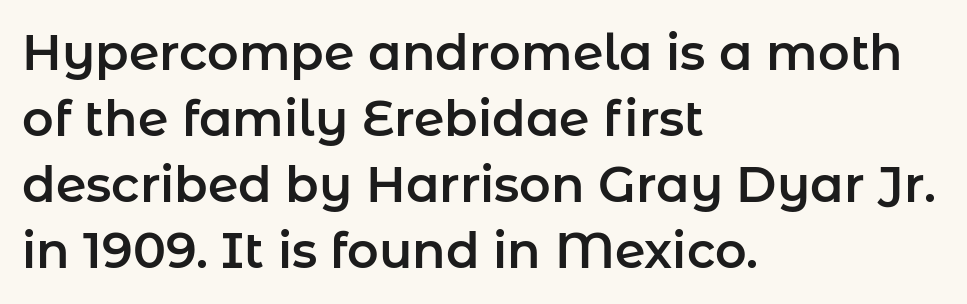
Each row of text sits above clean, open space. The lettering stays uniformly vertical, giving the passage a roman look. You could not count columns in this text — the font is proportionally spaced. Compared with typical body copy, the letter spacing here is the same. Interline gaps are of average width in this sample.
